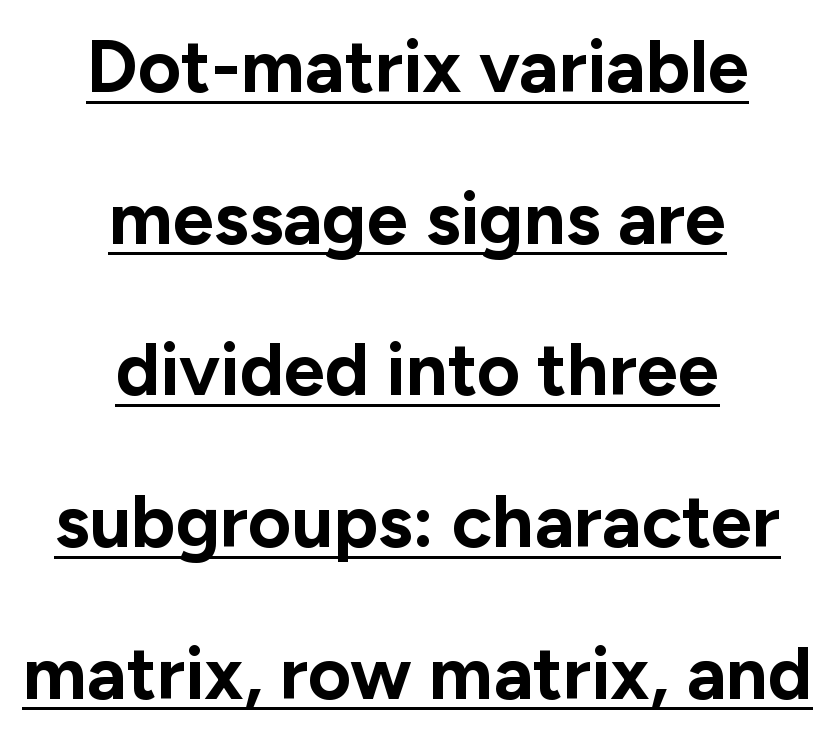
Q: Is the text bold? A: Yes.
Q: Is the text italic (slanted)? A: No, it is upright.
Q: Is the typeface a serif or a sans-serif typeface? A: Sans-serif.
Q: Is the text underlined? A: Yes.
Q: How is the paragraph aligned? A: Centered.
Q: Is the spacing between letters normal or unusually wide? A: Normal.
Q: Is the spacing between lines tight, normal or loose? A: Loose.
Q: Width (condensed, normal, or wide)? A: Normal.
Q: Stroke contrast? A: Low.
Q: x-height? A: Medium.
Q: Monospaced? A: No.
